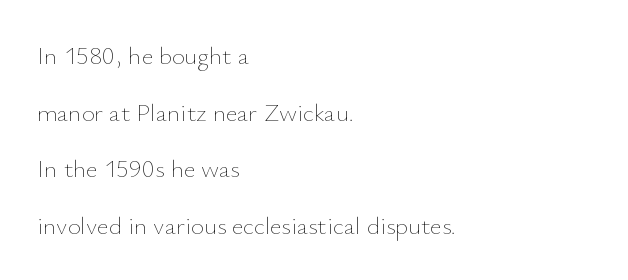
The image shows 25 px text type, upright; set left-aligned, loose line spacing (2.27x), normal letter spacing, not underlined.
